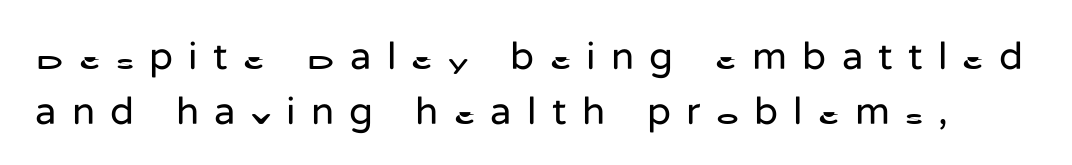
Posture: vertical. Vertical spacing — default. You could not count columns in this text — the font is proportionally spaced. The font is comparable to plain body text, perhaps lighter.
